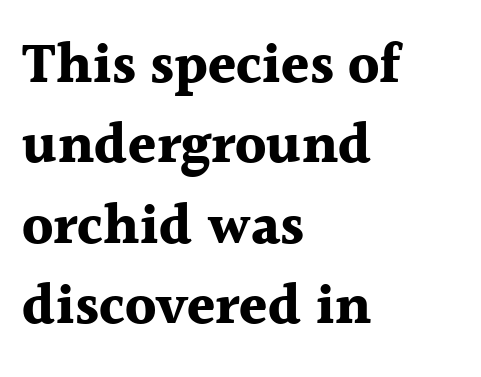
The image shows 57 px bold serif type, upright; set left-aligned, normal line spacing (1.41x), normal letter spacing, not underlined; a medium x-height.
